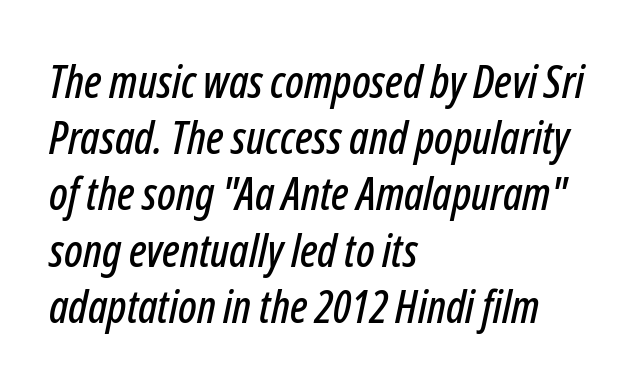
Each row of text sits above clean, open space. Look at the tracking — it's just the regular setting, nothing added. Character widths vary here, with narrow letters taking less room than wide ones. The glyphs look as if they've been sheared to an angle. Line beginnings align vertically; line endings do not. One glance says typical: line gaps are just what's usual.
